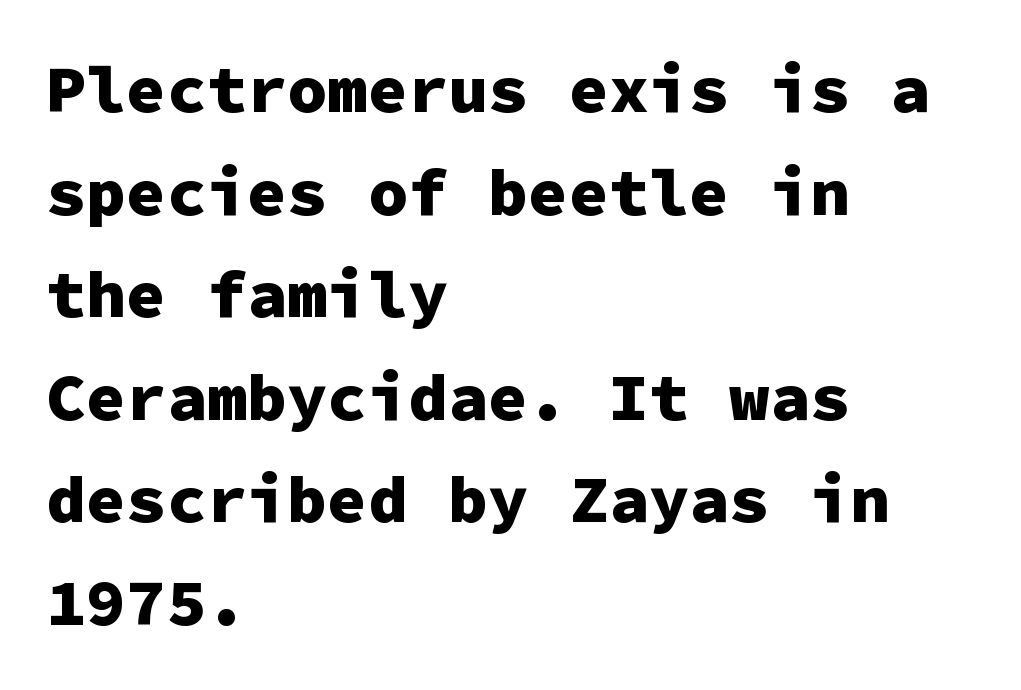
{"serif": "no", "italic": "no", "bold": "yes", "weight": "heavy", "width": "normal", "stroke_contrast": "low", "x_height": "medium", "monospaced": "yes", "underline": "no", "align": "left", "line_spacing": "normal", "line_spacing_ratio": 1.53, "letter_spacing": "normal", "letter_spacing_em": 0.0, "glyph_px": 67}
